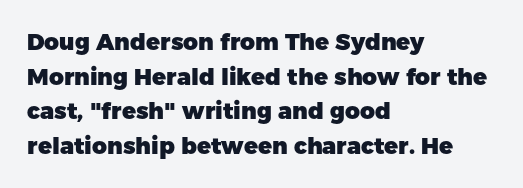
Q: Is the text bold? A: Yes.
Q: Is the text italic (slanted)? A: No, it is upright.
Q: Is the text underlined? A: No.
Q: How is the paragraph aligned? A: Left-aligned.
Q: Is the spacing between letters normal or unusually wide? A: Normal.
Q: Is the spacing between lines tight, normal or loose? A: Normal.
